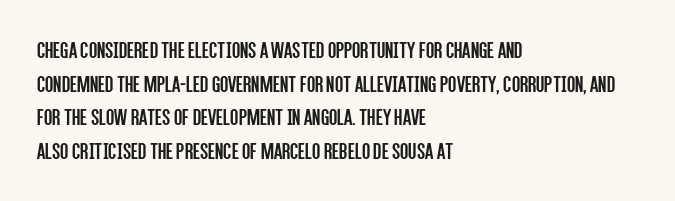
The image shows 24 px text type, upright; set left-aligned, normal line spacing (1.4x), normal letter spacing, not underlined.
